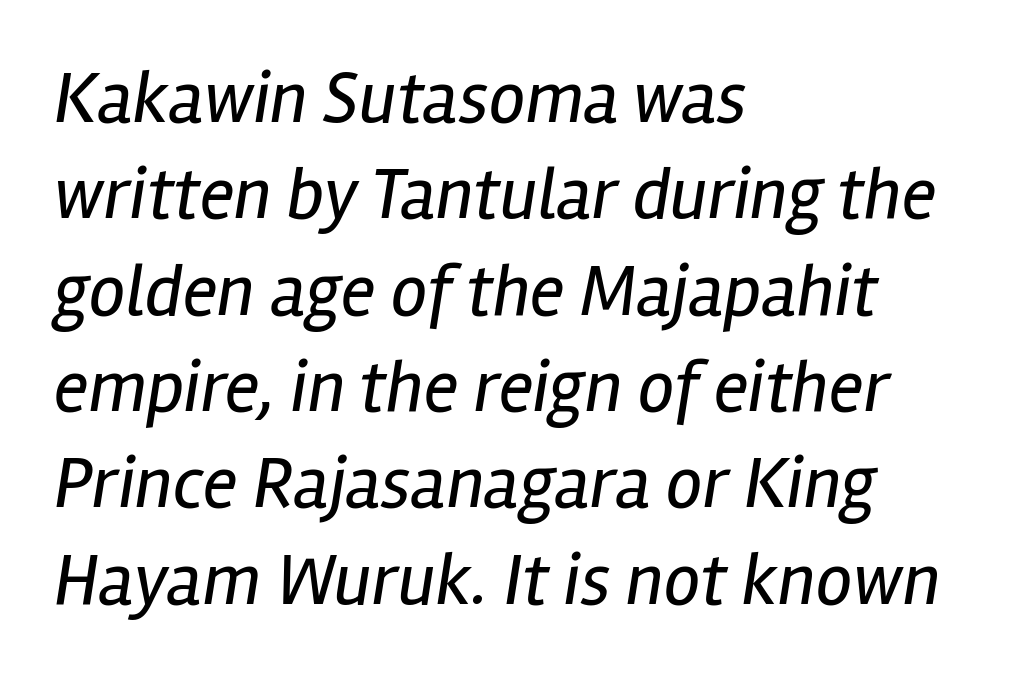
The image shows 73 px regular-weight, condensed type, italic (leaning right); set left-aligned, normal line spacing (1.32x), normal letter spacing, not underlined; low stroke contrast and a medium x-height.
